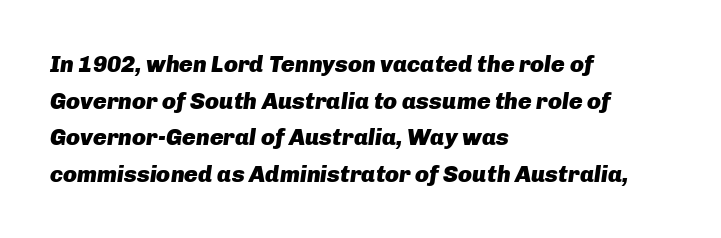
The image shows 23 px bold type, italic (leaning right); set left-aligned, normal line spacing (1.59x), normal letter spacing, not underlined.
